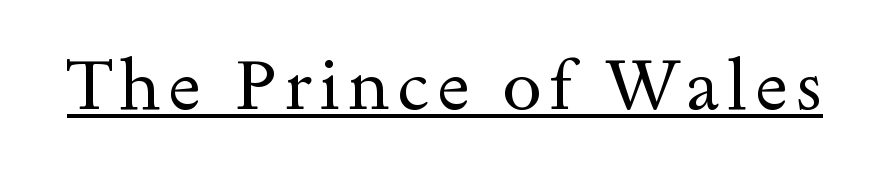
{"serif": "yes", "italic": "no", "bold": "no", "weight": "regular", "width": "wide", "x_height": "small", "monospaced": "no", "underline": "yes", "glyph_px": 70}
